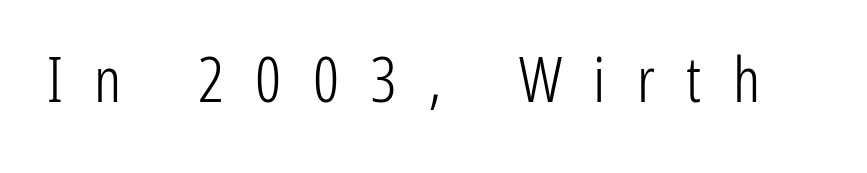
Q: Is the text bold? A: No.
Q: Is the text italic (slanted)? A: No, it is upright.
Q: Is the typeface a serif or a sans-serif typeface? A: Sans-serif.
Q: Is the text underlined? A: No.
Q: Is the spacing between letters normal or unusually wide? A: Unusually wide.
Q: Width (condensed, normal, or wide)? A: Condensed.
Q: Stroke contrast? A: Low.
Q: x-height? A: Medium.
Q: Monospaced? A: No.
